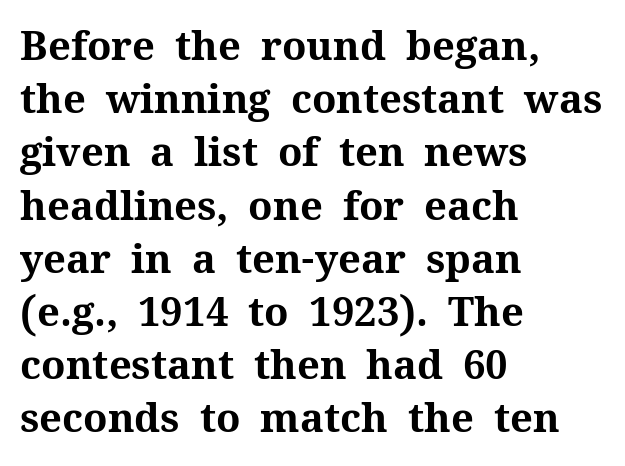
The glyphs are unaccompanied by any horizontal stroke below them. These lines were composed using upright roman letters. A typesetter would call this proportional, since set widths differ per character. Short and long lines alike share a common starting point at left. Serif or sans? Serif — the stroke terminals have little feet.
